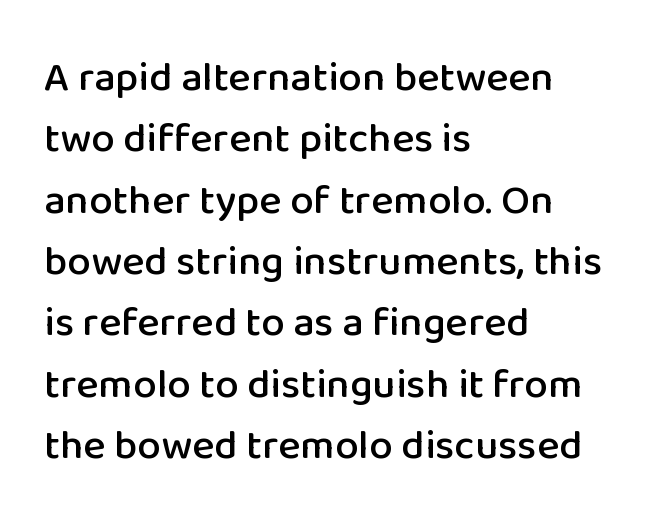
{"serif": "no", "italic": "no", "width": "normal", "stroke_contrast": "low", "x_height": "medium", "monospaced": "no", "underline": "no", "align": "left", "line_spacing": "normal", "line_spacing_ratio": 1.46, "letter_spacing": "normal", "letter_spacing_em": 0.0, "glyph_px": 42}
